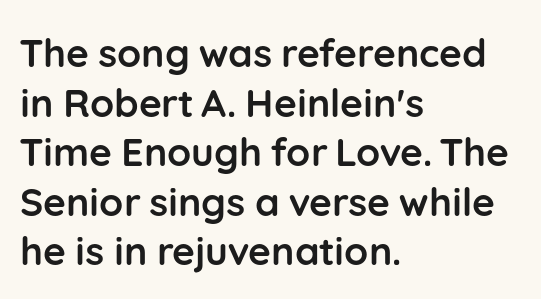
Q: Is the text bold? A: Yes.
Q: Is the text italic (slanted)? A: No, it is upright.
Q: Is the typeface a serif or a sans-serif typeface? A: Sans-serif.
Q: Is the text underlined? A: No.
Q: How is the paragraph aligned? A: Left-aligned.
Q: Is the spacing between letters normal or unusually wide? A: Normal.
Q: Is the spacing between lines tight, normal or loose? A: Normal.
Q: Width (condensed, normal, or wide)? A: Normal.
Q: Stroke contrast? A: Low.
Q: x-height? A: Medium.
Q: Monospaced? A: No.
